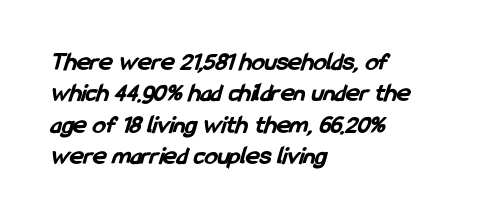
{"bold": "yes", "underline": "no", "align": "left", "line_spacing_ratio": 1.21, "letter_spacing": "normal", "letter_spacing_em": 0.0, "glyph_px": 26}
